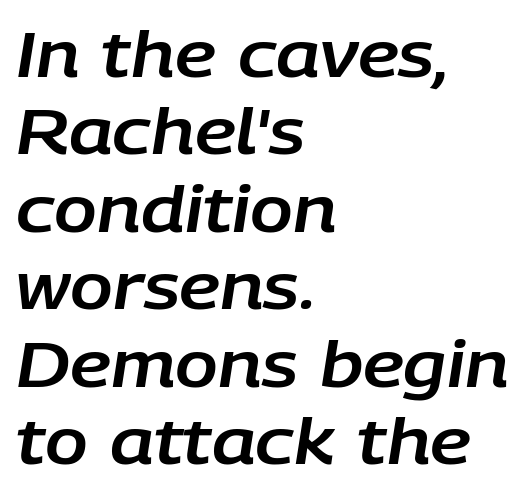
Quick note: italic. The paragraph has a hard left edge and a soft right edge. The foot of each line stays bare and open. The passage shown is typed in a proportional face where columns would drift. Honestly, the letter spacing is just normal — you wouldn't notice it.
